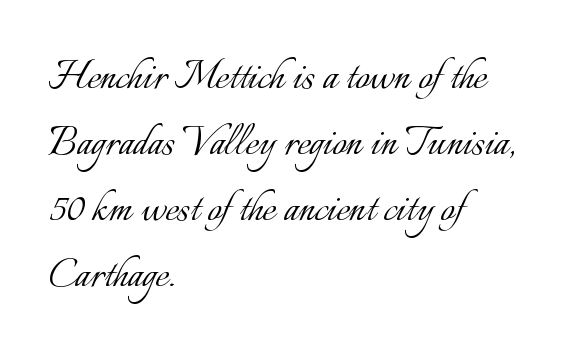
{"bold": "no", "weight": "light", "width": "normal", "stroke_contrast": "low", "x_height": "small", "monospaced": "no", "underline": "no", "align": "left", "line_spacing": "normal", "line_spacing_ratio": 1.32, "letter_spacing": "normal", "letter_spacing_em": 0.0, "glyph_px": 50}
